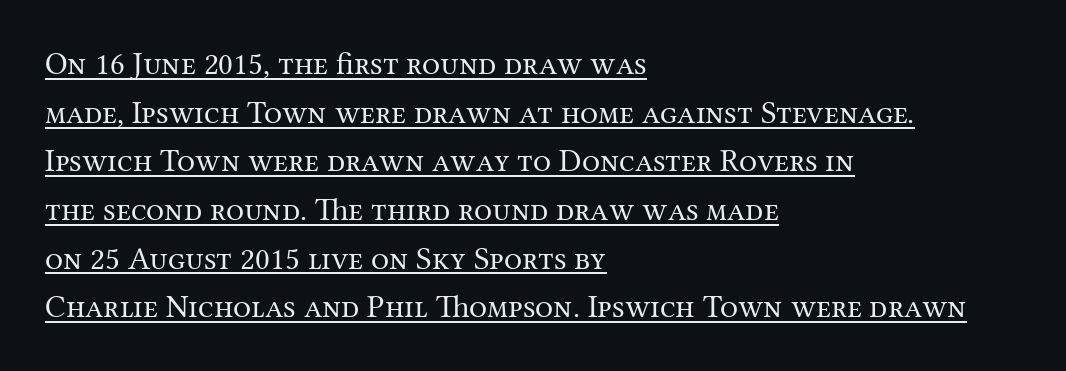
{"serif": "yes", "italic": "no", "bold": "no", "weight": "regular", "width": "normal", "stroke_contrast": "medium", "x_height": "medium", "monospaced": "no", "underline": "yes", "align": "left", "line_spacing": "normal", "line_spacing_ratio": 1.52, "letter_spacing": "normal", "letter_spacing_em": 0.0, "glyph_px": 32}
